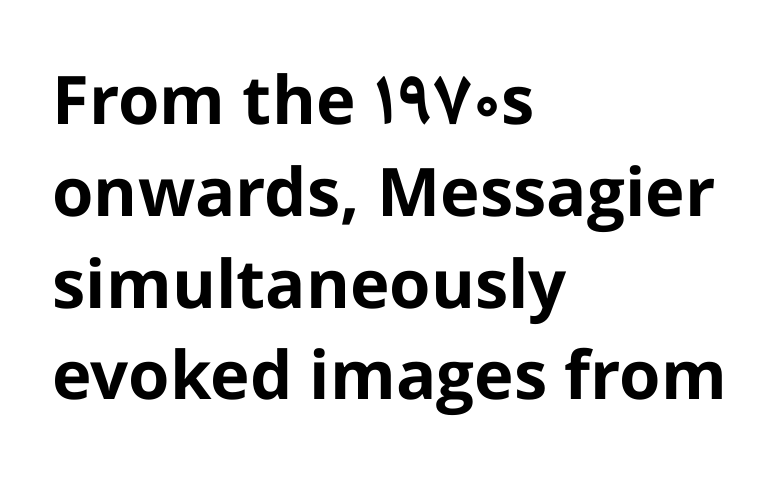
The image shows 67 px bold sans-serif type, upright; set left-aligned, normal line spacing (1.37x), normal letter spacing, not underlined; low stroke contrast and a medium x-height.
